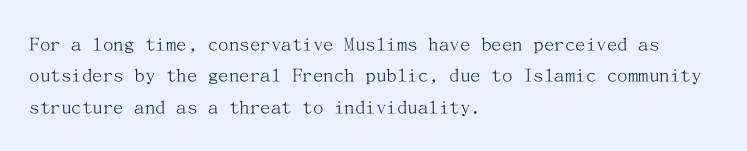
Ordinary non-slanted type is in use. Honestly, the row spacing looks completely unremarkable. These lines keep a tight, regular rhythm from letter to letter. These lines stack with their left ends in a neat column.
